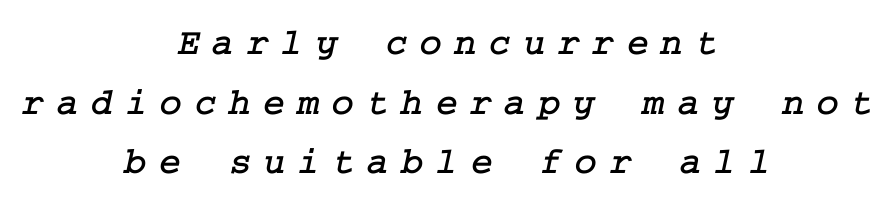
The image shows 38 px serif type; set centered, normal line spacing (1.57x), unusually wide letter spacing (+0.32 em), not underlined; low stroke contrast and a medium x-height.
